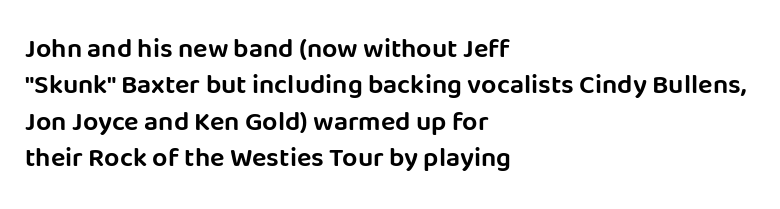
Q: Is the text italic (slanted)? A: No, it is upright.
Q: Is the text underlined? A: No.
Q: How is the paragraph aligned? A: Left-aligned.
Q: Is the spacing between letters normal or unusually wide? A: Normal.
Q: Is the spacing between lines tight, normal or loose? A: Normal.
